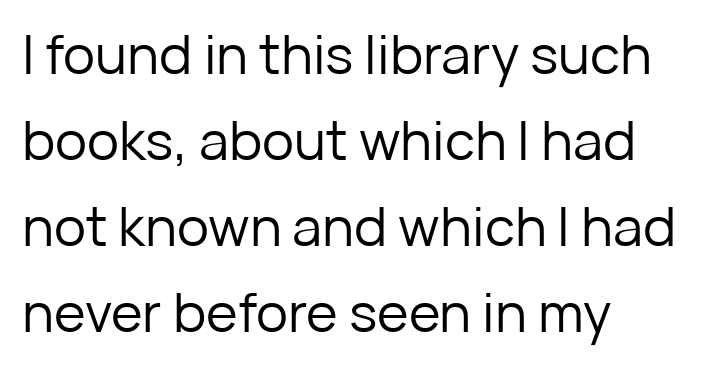
The image shows 54 px regular-weight sans-serif type, upright; set left-aligned, normal line spacing (1.59x), normal letter spacing, not underlined; low stroke contrast and a medium x-height.
